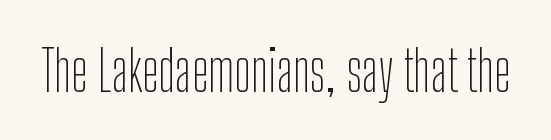
{"serif": "no", "italic": "no", "bold": "no", "weight": "thin", "width": "condensed", "stroke_contrast": "low", "x_height": "medium", "monospaced": "no", "underline": "no", "letter_spacing": "normal", "letter_spacing_em": 0.0, "glyph_px": 56}
